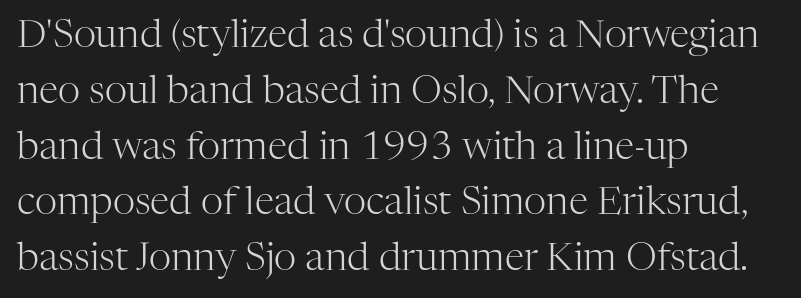
Are there feet on the stems? There are — it's a serif. Between one letter and the next there's only the usual sliver of space. The paragraph has a hard left edge and a soft right edge. This sample keeps an unexceptional amount of space between lines.
